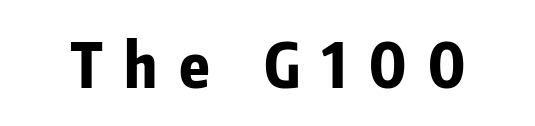
The image shows 62 px bold, condensed sans-serif type, upright; set unusually wide letter spacing (+0.35 em), not underlined; low stroke contrast and a medium x-height.
